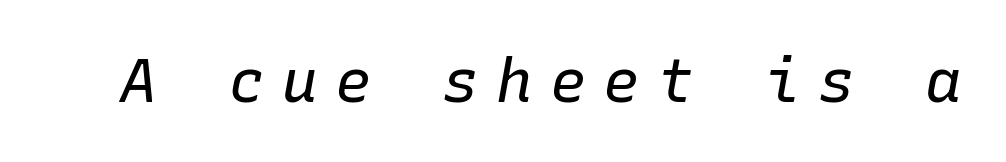
The image shows 61 px regular-weight type, italic (leaning right), monospaced; set unusually wide letter spacing (+0.28 em), not underlined; low stroke contrast and a medium x-height.
